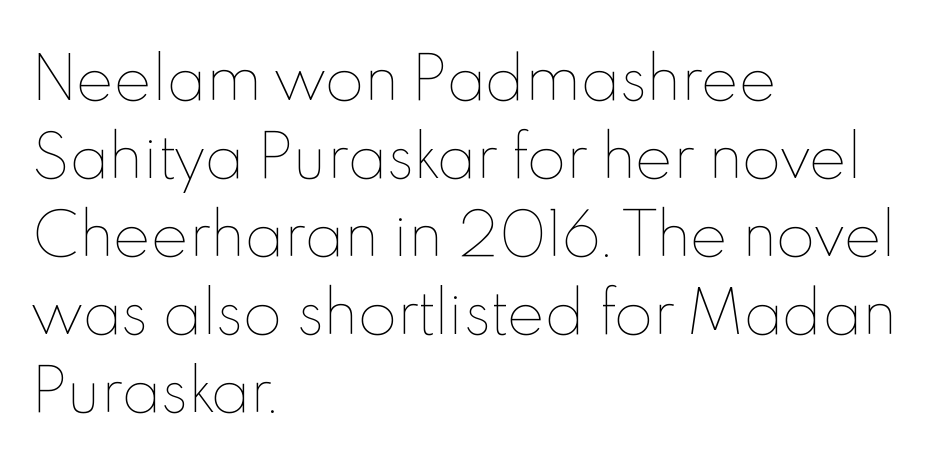
Quick note: underline off. Posture: vertical. Horizontal bands of white between lines are of average thickness. The typesetting does not lean heavy: it is not bold.
